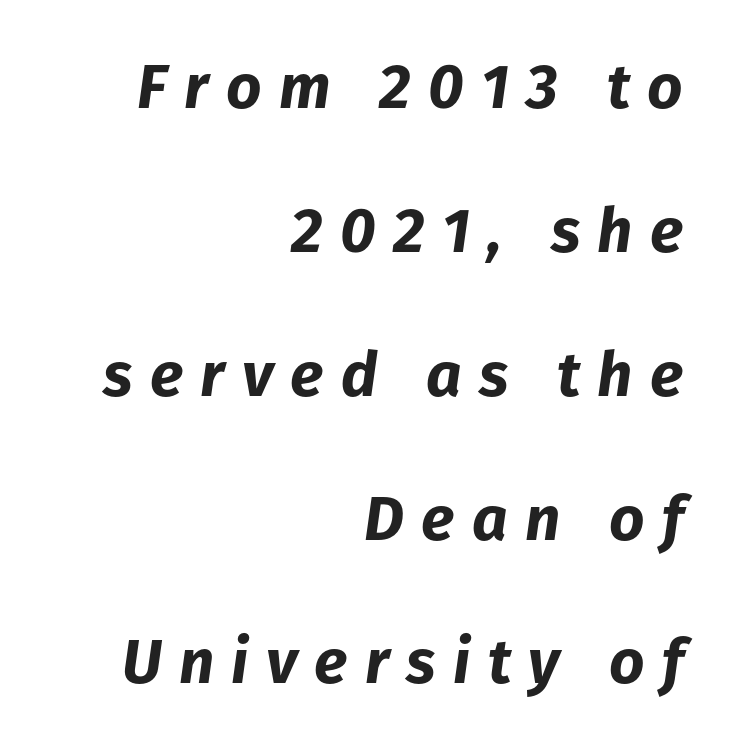
The image shows 62 px bold type, italic (leaning right); set right-aligned, loose line spacing (2.32x), unusually wide letter spacing (+0.28 em), not underlined; low stroke contrast and a medium x-height.
